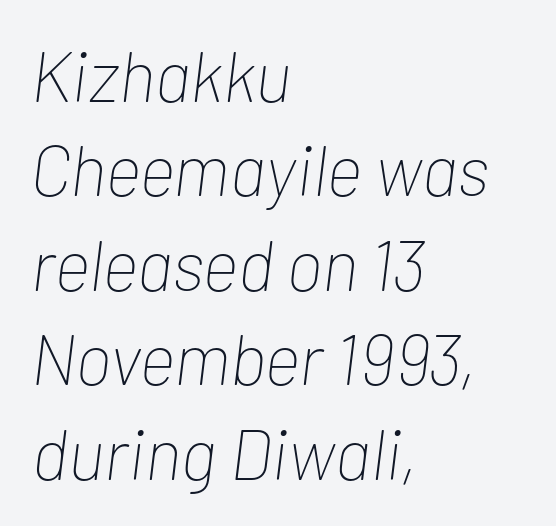
{"italic": "yes", "lean": "right", "slant_degrees": 7, "bold": "no", "weight": "thin", "width": "condensed", "stroke_contrast": "low", "x_height": "medium", "monospaced": "no", "underline": "no", "align": "left", "line_spacing": "normal", "line_spacing_ratio": 1.33, "letter_spacing": "normal", "letter_spacing_em": 0.0, "glyph_px": 71}
